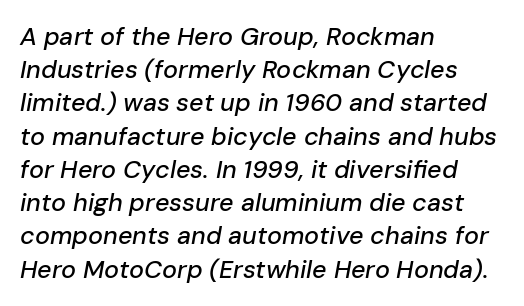
{"italic": "yes", "lean": "right", "slant_degrees": 10, "underline": "no", "align": "left", "line_spacing": "normal", "line_spacing_ratio": 1.33, "letter_spacing": "normal", "letter_spacing_em": 0.0, "glyph_px": 25}
